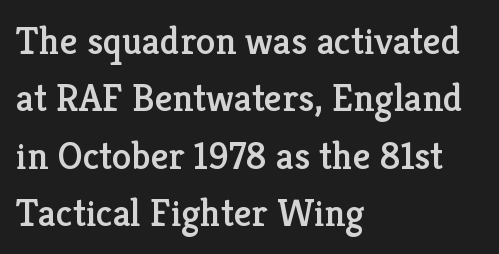
Just letters on the line, the space beneath them empty. The text was rendered using a seriffed face with decorative stroke endings. Rows of type keep a routine distance in the vertical direction. A classic flush-left, rag-right setting is used for this passage.
